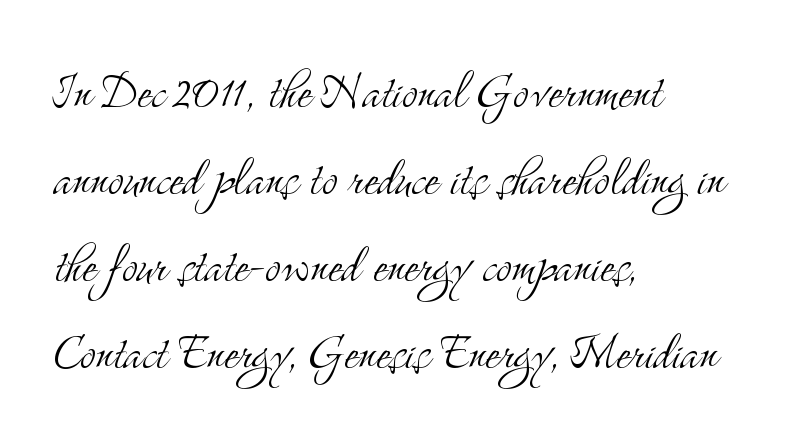
Q: Is the text bold? A: No.
Q: Is the text italic (slanted)? A: Yes.
Q: Is the typeface a serif or a sans-serif typeface? A: Serif.
Q: Is the text underlined? A: No.
Q: How is the paragraph aligned? A: Left-aligned.
Q: Is the spacing between letters normal or unusually wide? A: Normal.
Q: Is the spacing between lines tight, normal or loose? A: Normal.
Q: Width (condensed, normal, or wide)? A: Condensed.
Q: Stroke contrast? A: Medium.
Q: x-height? A: Small.
Q: Monospaced? A: No.
